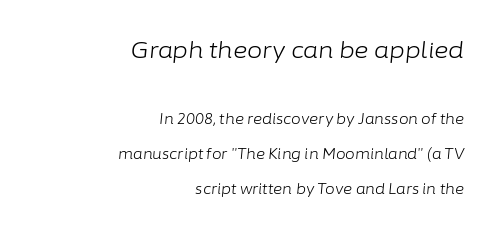
The image shows 22 px text type, italic (leaning right); set right-aligned, loose line spacing (2.5x), normal letter spacing, not underlined; the first (top) block is 1.57x larger.
